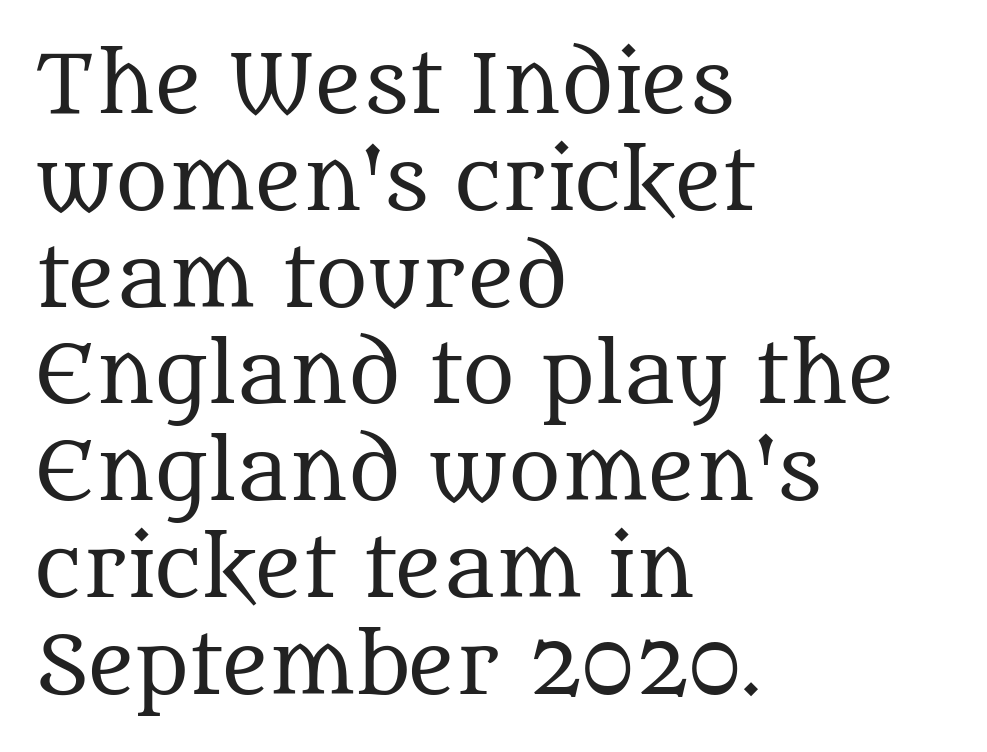
Compared with typical body copy, the letter spacing here is the same. A light-to-regular cut is what we see here. A classic flush-left, rag-right setting is used for this passage. Typographically, this falls in the serif category.
